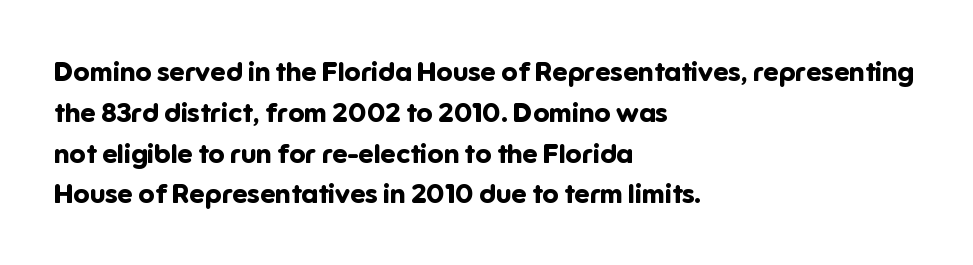
This is the regular roman posture of the typeface. Regarding leading, the lines here are spaced in the standard way. Heft: maximum for text — a bold. The specimen omits any rule beneath the text block's lines.
